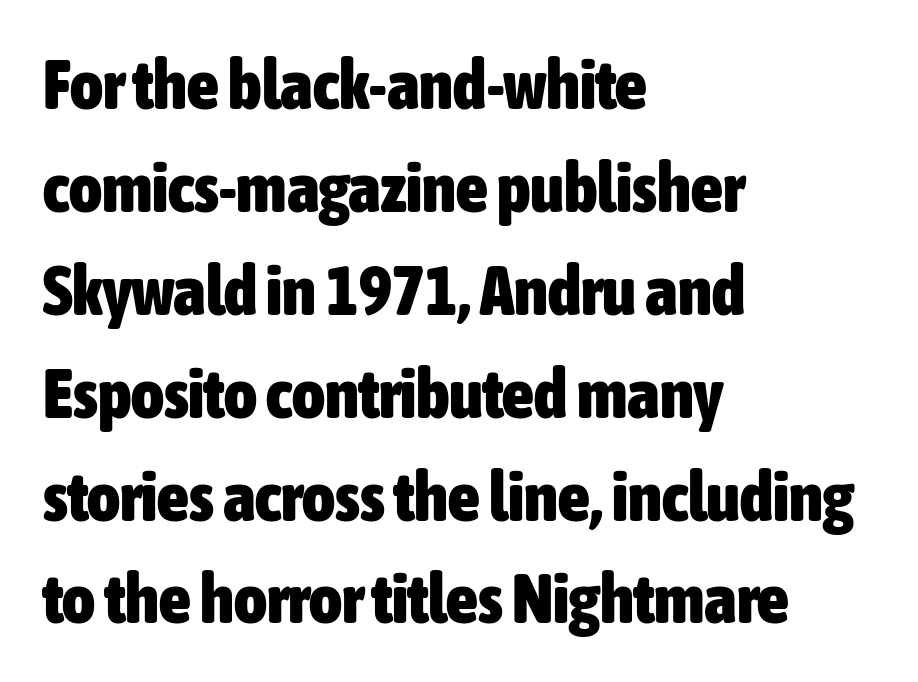
Caption: standard tracking, unaltered. Has an underline been added? It has not. Is there much room between lines? A standard amount, neither cramped nor airy. Tall strokes in this sample are plumb rather than angled.
